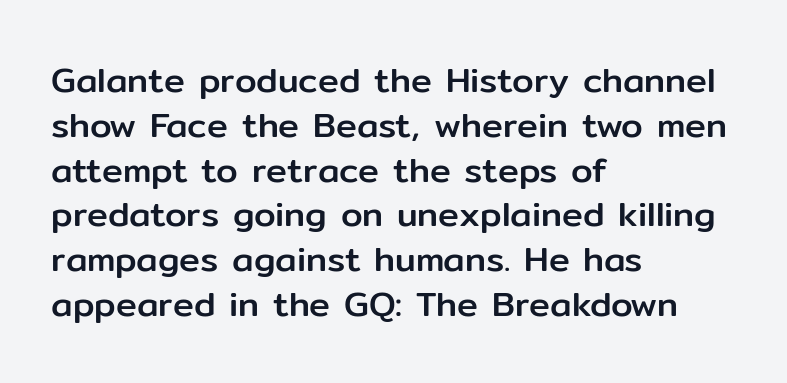
The image shows 35 px sans-serif type, upright; set left-aligned, normal line spacing (1.28x), normal letter spacing, not underlined; low stroke contrast and a medium x-height.
